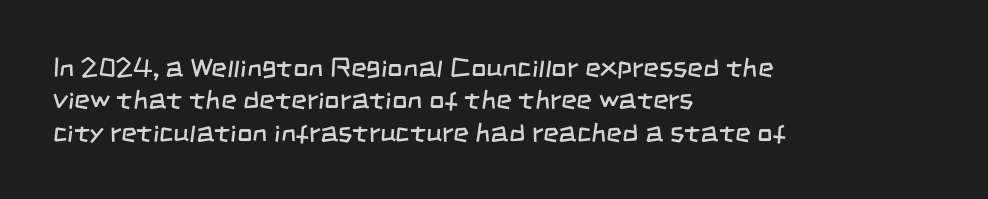
{"bold": "no", "underline": "no", "align": "left", "line_spacing_ratio": 1.2, "letter_spacing": "normal", "letter_spacing_em": 0.0, "glyph_px": 27}
